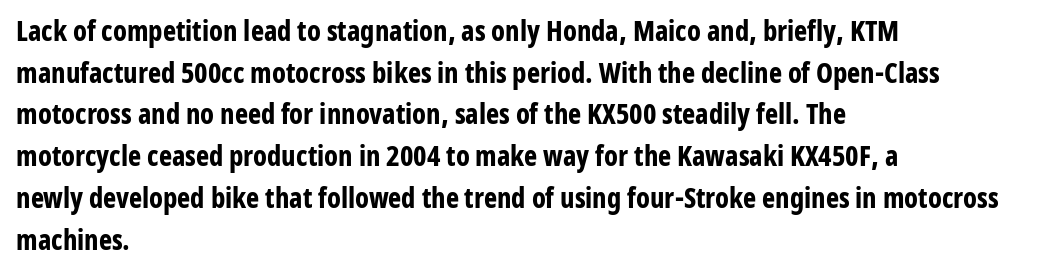
Q: Is the text bold? A: Yes.
Q: Is the text italic (slanted)? A: No, it is upright.
Q: Is the typeface a serif or a sans-serif typeface? A: Sans-serif.
Q: Is the text underlined? A: No.
Q: How is the paragraph aligned? A: Left-aligned.
Q: Is the spacing between letters normal or unusually wide? A: Normal.
Q: Is the spacing between lines tight, normal or loose? A: Normal.
Q: Width (condensed, normal, or wide)? A: Condensed.
Q: Stroke contrast? A: Low.
Q: x-height? A: Medium.
Q: Monospaced? A: No.
